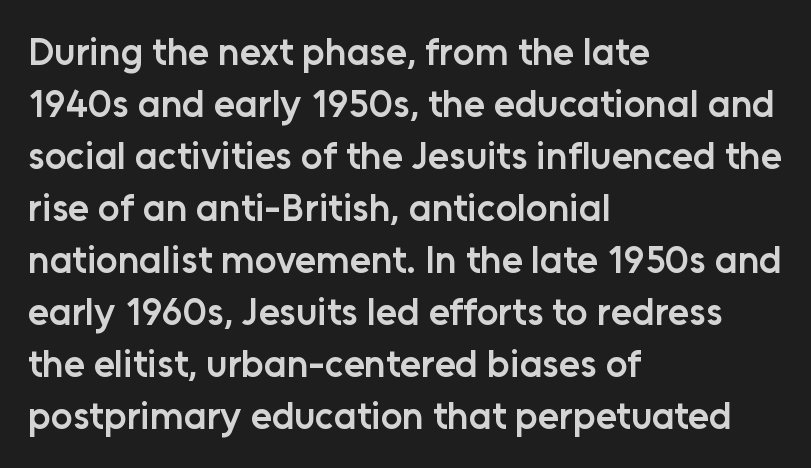
The image shows 38 px semibold sans-serif type, upright; set left-aligned, normal line spacing (1.37x), normal letter spacing, not underlined; low stroke contrast and a medium x-height.
